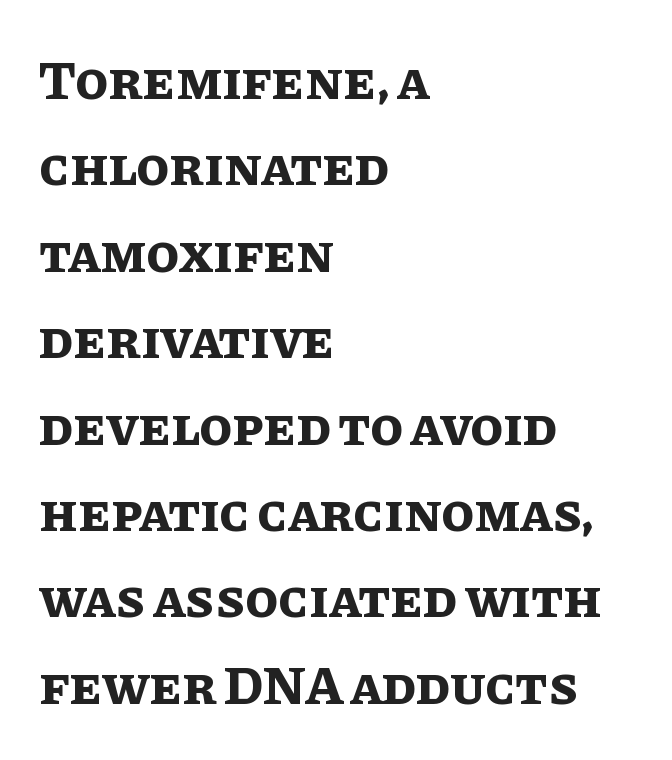
Q: Is the text bold? A: Yes.
Q: Is the text italic (slanted)? A: No, it is upright.
Q: Is the text underlined? A: No.
Q: How is the paragraph aligned? A: Left-aligned.
Q: Is the spacing between letters normal or unusually wide? A: Normal.
Q: Is the spacing between lines tight, normal or loose? A: Normal.
Q: Width (condensed, normal, or wide)? A: Normal.
Q: Stroke contrast? A: Low.
Q: x-height? A: Large.
Q: Monospaced? A: No.
